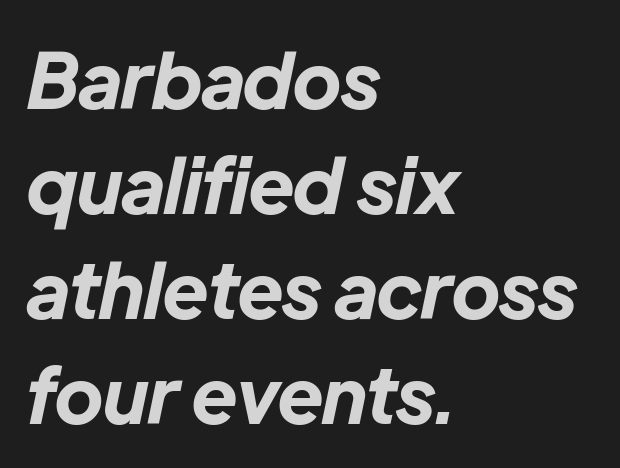
The passage is arranged the way most books set body copy — flush left. Standard letterfit; no display-style spreading of the glyphs. The space between consecutive lines is moderate. The sample has been set heavy, in full bold.
